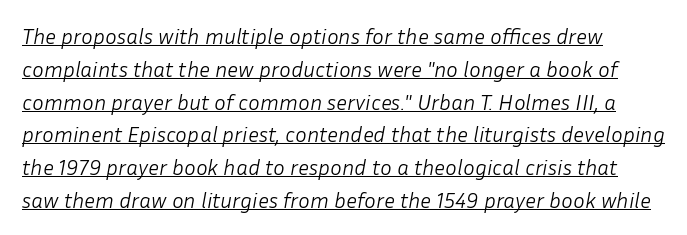
{"italic": "yes", "lean": "right", "slant_degrees": 10, "bold": "no", "underline": "yes", "line_spacing": "normal", "line_spacing_ratio": 1.49, "letter_spacing": "normal", "letter_spacing_em": 0.0, "glyph_px": 22}
